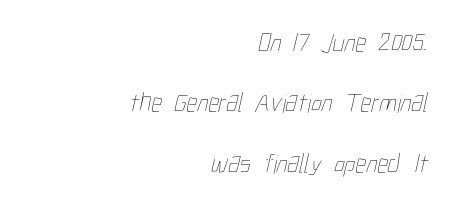
The image shows 27 px text type; set right-aligned, loose line spacing (2.24x), normal letter spacing, not underlined.
